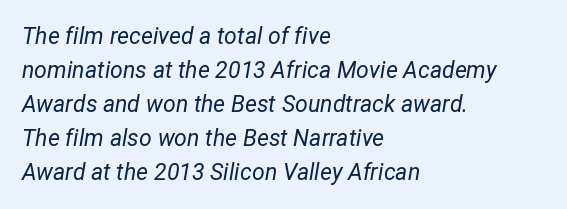
{"italic": "yes", "lean": "right", "slant_degrees": 12, "bold": "no", "underline": "no", "align": "left", "line_spacing": "normal", "line_spacing_ratio": 1.48, "letter_spacing": "normal", "letter_spacing_em": 0.0, "glyph_px": 23}
